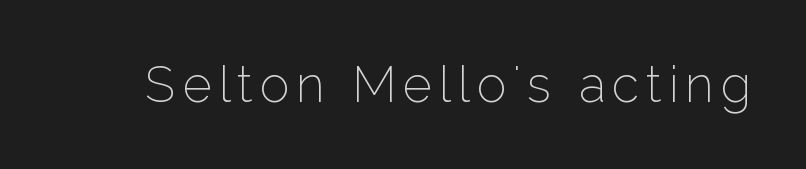
{"serif": "no", "italic": "no", "bold": "no", "weight": "thin", "width": "normal", "stroke_contrast": "low", "x_height": "medium", "monospaced": "no", "underline": "no", "glyph_px": 50}
